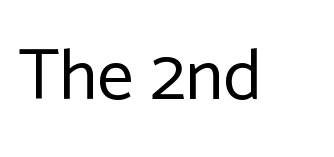
The image shows 72 px regular-weight sans-serif type, upright; set normal letter spacing, not underlined; low stroke contrast and a medium x-height.
